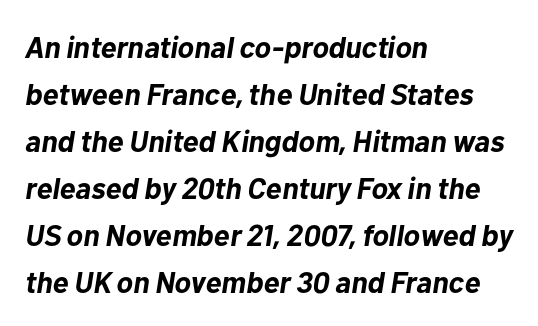
Q: Is the text bold? A: Yes.
Q: Is the text italic (slanted)? A: Yes, it leans right by about 10 degrees.
Q: Is the text underlined? A: No.
Q: How is the paragraph aligned? A: Left-aligned.
Q: Is the spacing between letters normal or unusually wide? A: Normal.
Q: Is the spacing between lines tight, normal or loose? A: Normal.
Q: Width (condensed, normal, or wide)? A: Normal.
Q: Stroke contrast? A: Low.
Q: x-height? A: Medium.
Q: Monospaced? A: No.
